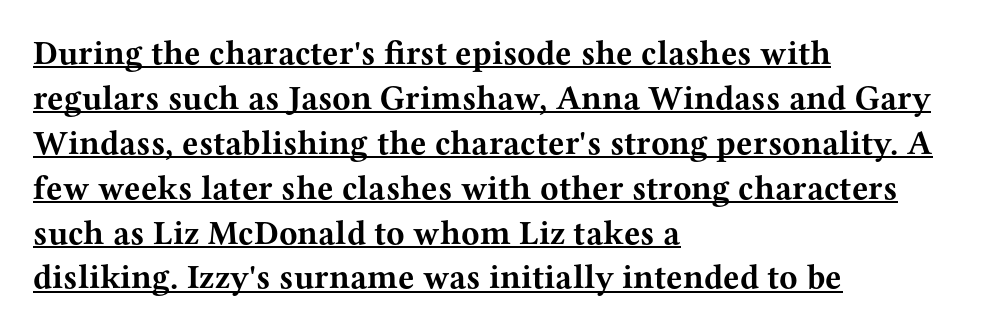
Q: Is the text bold? A: Yes.
Q: Is the text italic (slanted)? A: No, it is upright.
Q: Is the typeface a serif or a sans-serif typeface? A: Serif.
Q: Is the text underlined? A: Yes.
Q: How is the paragraph aligned? A: Left-aligned.
Q: Is the spacing between letters normal or unusually wide? A: Normal.
Q: Is the spacing between lines tight, normal or loose? A: Normal.
Q: Width (condensed, normal, or wide)? A: Wide.
Q: Stroke contrast? A: Medium.
Q: x-height? A: Medium.
Q: Monospaced? A: No.
